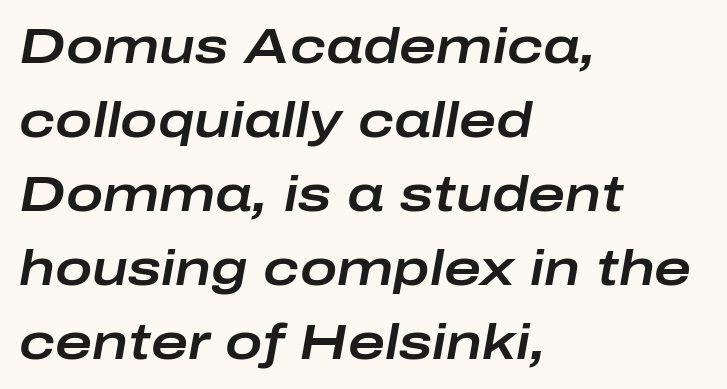
{"italic": "yes", "lean": "right", "slant_degrees": 10, "width": "wide", "stroke_contrast": "low", "x_height": "medium", "monospaced": "no", "underline": "no", "align": "left", "line_spacing": "normal", "line_spacing_ratio": 1.48, "letter_spacing": "normal", "letter_spacing_em": 0.0, "glyph_px": 50}
